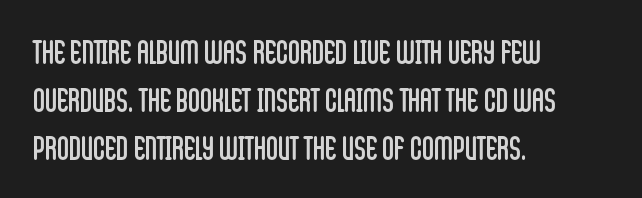
Q: Is the text bold? A: No.
Q: Is the text italic (slanted)? A: No, it is upright.
Q: Is the typeface a serif or a sans-serif typeface? A: Sans-serif.
Q: Is the text underlined? A: No.
Q: How is the paragraph aligned? A: Left-aligned.
Q: Is the spacing between letters normal or unusually wide? A: Normal.
Q: Is the spacing between lines tight, normal or loose? A: Normal.
Q: Width (condensed, normal, or wide)? A: Condensed.
Q: Stroke contrast? A: Low.
Q: x-height? A: Large.
Q: Monospaced? A: No.
